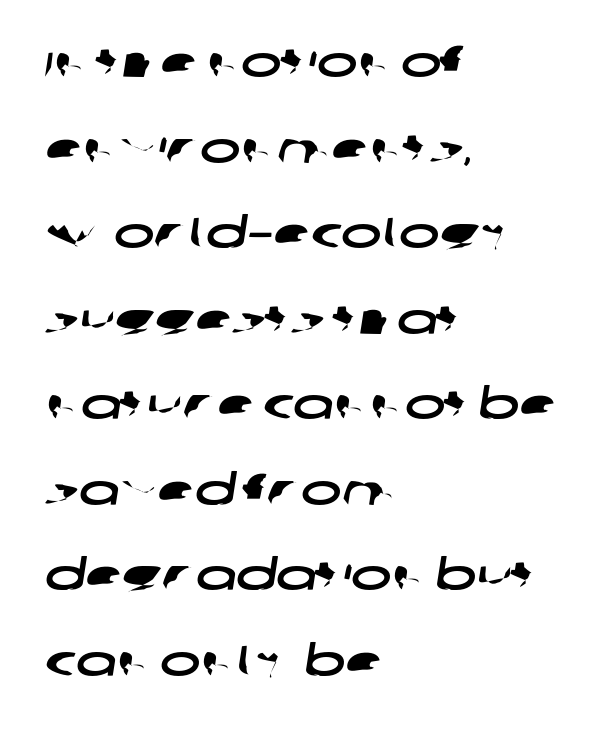
The image shows 43 px wide sans-serif type; set left-aligned, loose line spacing (1.99x), normal letter spacing, not underlined; low stroke contrast and a large x-height.
